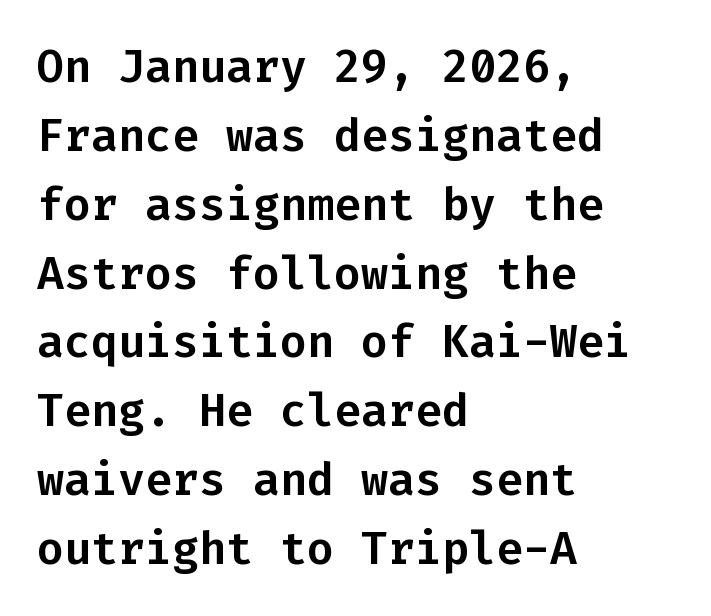
{"serif": "no", "italic": "no", "width": "normal", "stroke_contrast": "low", "x_height": "medium", "monospaced": "yes", "underline": "no", "align": "left", "line_spacing": "normal", "line_spacing_ratio": 1.53, "letter_spacing": "normal", "letter_spacing_em": 0.0, "glyph_px": 45}
